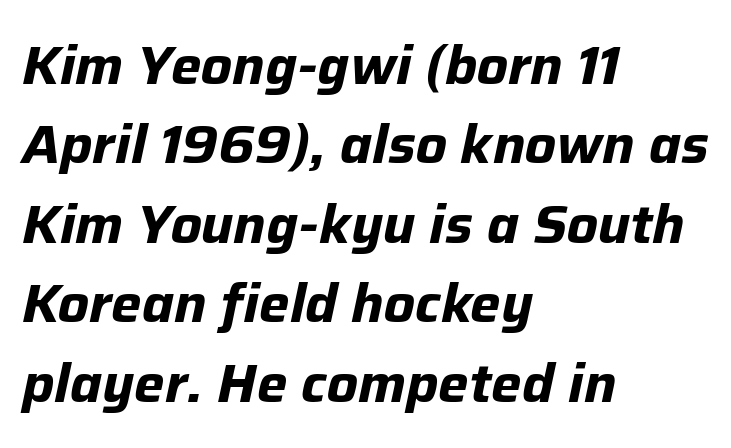
Q: Is the text bold? A: Yes.
Q: Is the text italic (slanted)? A: Yes, it leans right by about 12 degrees.
Q: Is the text underlined? A: No.
Q: How is the paragraph aligned? A: Left-aligned.
Q: Is the spacing between letters normal or unusually wide? A: Normal.
Q: Is the spacing between lines tight, normal or loose? A: Normal.
Q: Width (condensed, normal, or wide)? A: Normal.
Q: Stroke contrast? A: Low.
Q: x-height? A: Medium.
Q: Monospaced? A: No.
